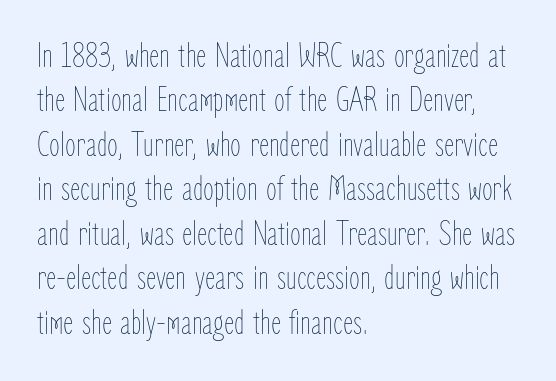
A classic flush-left, rag-right setting is used for this passage. The letters advance in unequal steps, a hallmark of proportional type. A typesetter would call this zero additional tracking. Summary of vertical rhythm: regular, with standard interline spacing. Counters stay open thanks to moderate or lighter strokes. The passage shown is not underscored anywhere.
